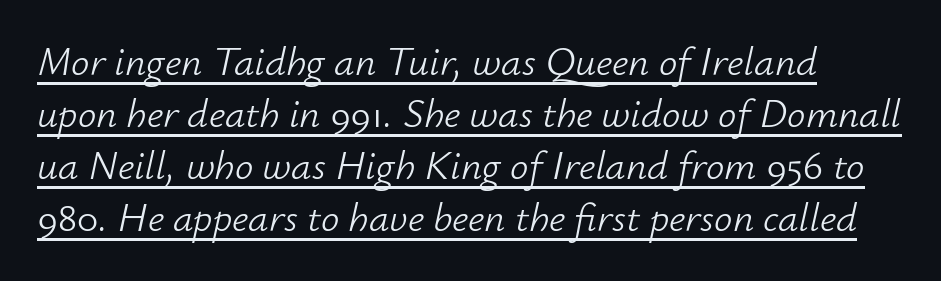
Reading down the column, the eye jumps a familiar distance to each next line. The strokes are not fattened; the text isn't bold. These lines are set flush left with a ragged right edge. Words appear dense and cohesive because spacing is normal. Notice how the stems are inclined rather than vertical — that's the hallmark of italics.
